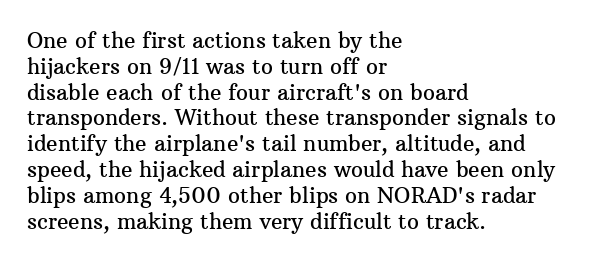
{"italic": "no", "underline": "no", "align": "left", "line_spacing_ratio": 1.23, "letter_spacing": "normal", "letter_spacing_em": 0.0, "glyph_px": 21}
